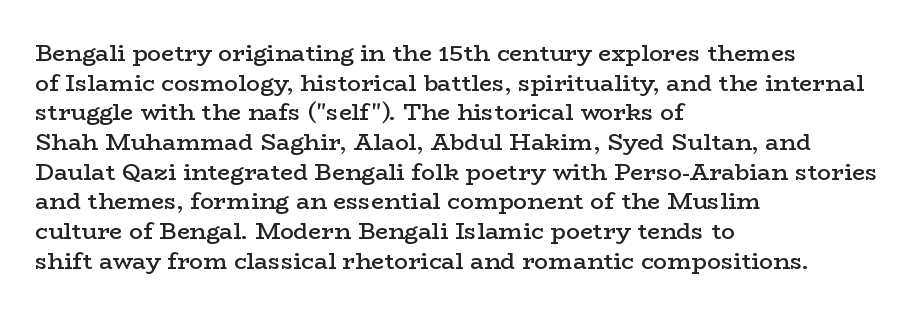
The image shows 23 px text type, upright; set left-aligned, normal line spacing (1.29x), normal letter spacing, not underlined.
